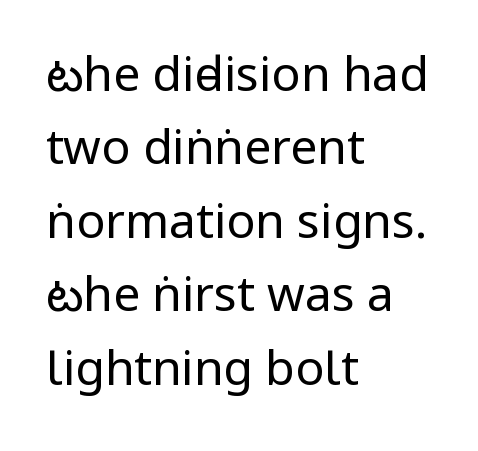
The image shows 48 px regular-weight, condensed sans-serif type, upright; set left-aligned, normal line spacing (1.53x), normal letter spacing, not underlined; low stroke contrast.
